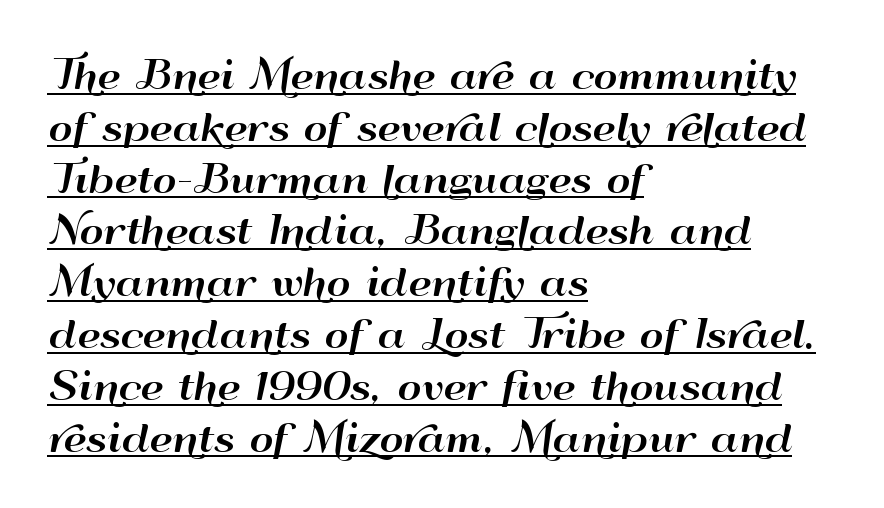
The image shows 37 px wide sans-serif type; set left-aligned, normal line spacing (1.4x), normal letter spacing, underlined; high stroke contrast and a small x-height.
